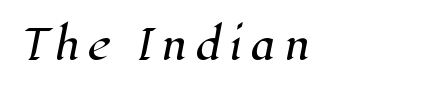
The image shows 40 px serif type; set left-aligned, not underlined; high stroke contrast and a medium x-height.
